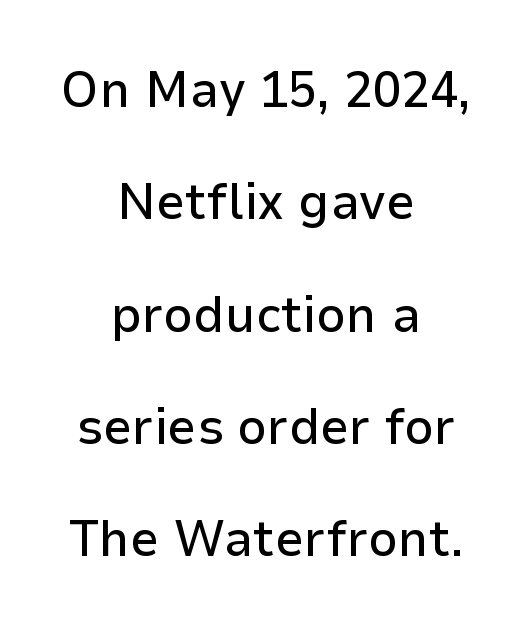
Q: Is the text italic (slanted)? A: No, it is upright.
Q: Is the typeface a serif or a sans-serif typeface? A: Sans-serif.
Q: Is the text underlined? A: No.
Q: How is the paragraph aligned? A: Centered.
Q: Is the spacing between letters normal or unusually wide? A: Normal.
Q: Is the spacing between lines tight, normal or loose? A: Loose.
Q: Width (condensed, normal, or wide)? A: Normal.
Q: Stroke contrast? A: Low.
Q: x-height? A: Medium.
Q: Monospaced? A: No.
